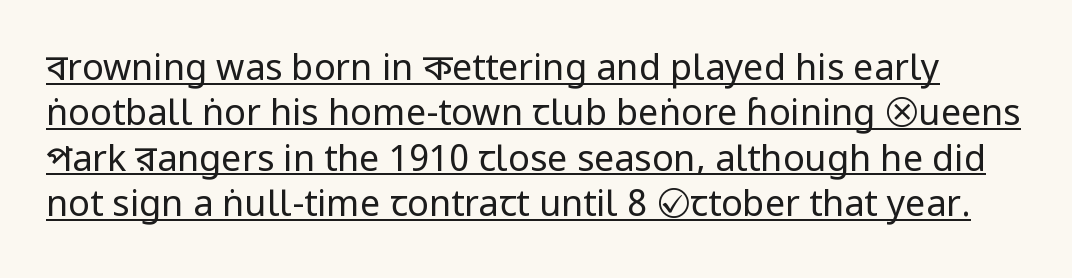
{"serif": "no", "italic": "no", "bold": "no", "weight": "regular", "width": "condensed", "stroke_contrast": "low", "underline": "yes", "line_spacing": "normal", "line_spacing_ratio": 1.26, "letter_spacing": "normal", "letter_spacing_em": 0.0, "glyph_px": 36}
